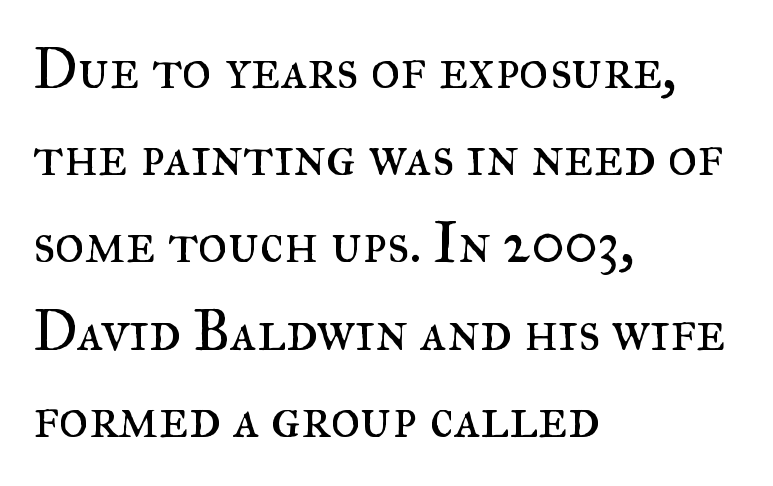
{"serif": "yes", "italic": "no", "bold": "no", "weight": "regular", "width": "normal", "stroke_contrast": "medium", "x_height": "small", "monospaced": "no", "underline": "no", "align": "left", "line_spacing": "normal", "line_spacing_ratio": 1.53, "letter_spacing": "normal", "letter_spacing_em": 0.0, "glyph_px": 57}
